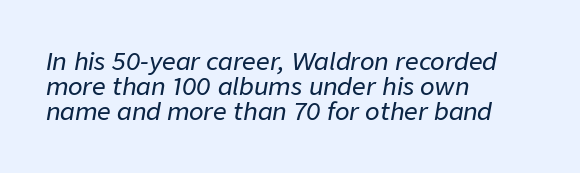
The image shows 24 px text type, italic (leaning right); set left-aligned, tight line spacing (1.05x), normal letter spacing, not underlined.
